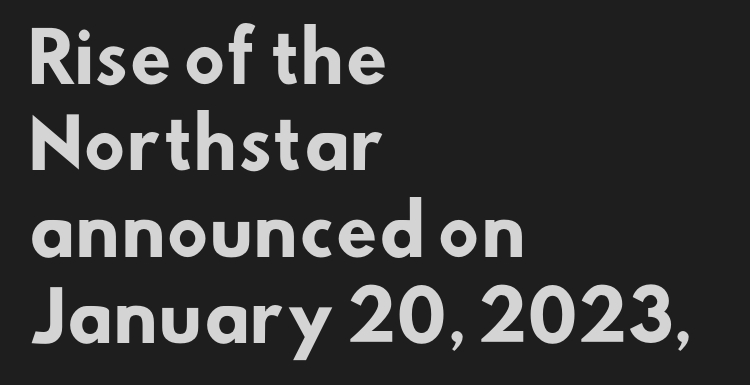
{"serif": "no", "bold": "yes", "weight": "heavy", "width": "normal", "stroke_contrast": "low", "x_height": "small", "monospaced": "no", "underline": "no", "align": "left", "line_spacing": "normal", "line_spacing_ratio": 1.27, "letter_spacing": "normal", "letter_spacing_em": 0.0, "glyph_px": 68}
